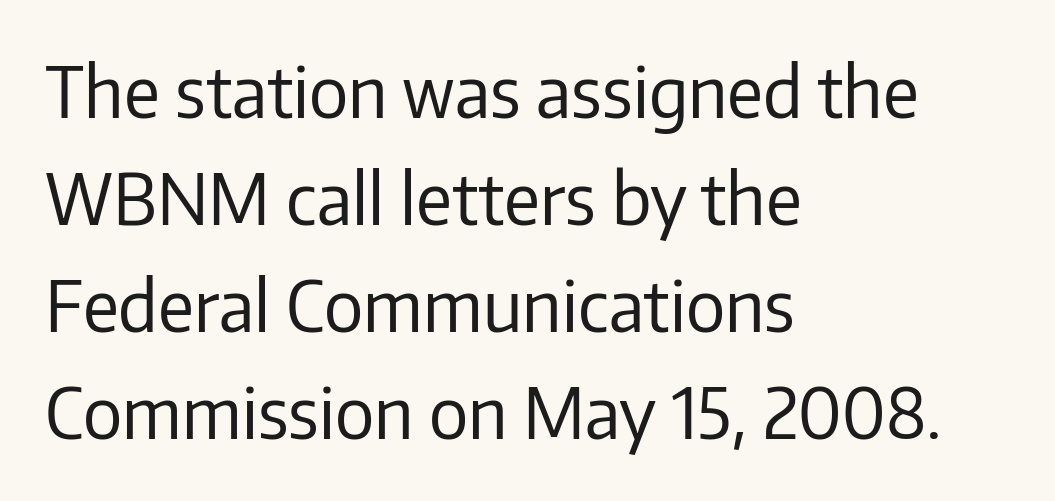
Regarding serifs, this sample does without them. Check under the words: just untouched page. Varying glyph widths throughout — classic text-font behaviour. A roman cut, with each character standing at attention. Nothing unusual about the tracking: characters are spaced as the font intends.
